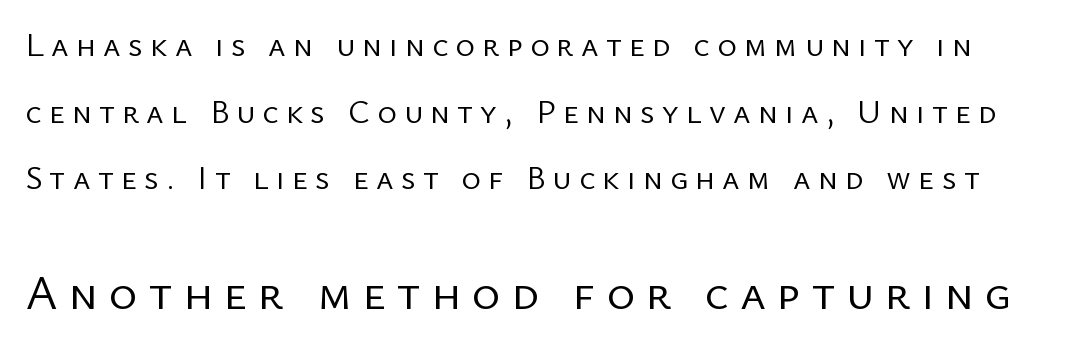
{"serif": "no", "italic": "no", "bold": "no", "weight": "regular", "width": "normal", "stroke_contrast": "low", "x_height": "medium", "monospaced": "no", "underline": "no", "line_spacing": "loose", "line_spacing_ratio": 2.02, "letter_spacing": "wide", "letter_spacing_em": 0.22, "larger_block": "second", "size_ratio": 1.48, "glyph_px": 49}
